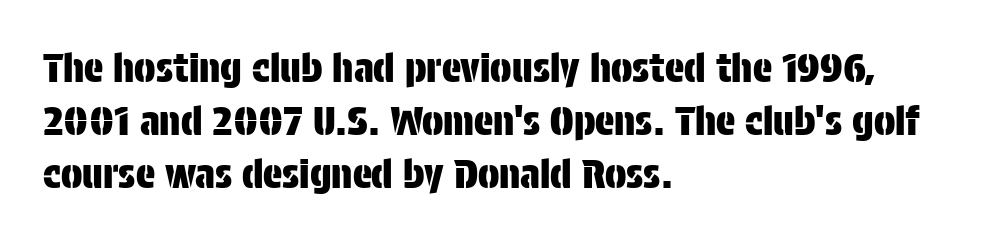
Character widths vary here, with narrow letters taking less room than wide ones. Descenders are the only things crossing below the line. The axis of the letterforms is exactly vertical. Leftover space on each line is placed entirely after the last word. Nobody touched the tracking dial on this one. Are there feet on the stems? There aren't — it's a sans.
